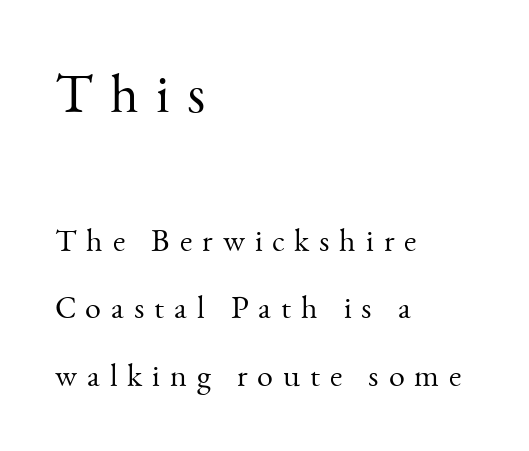
The glyphs are unaccompanied by any horizontal stroke below them. The paragraph has a hard left edge and a soft right edge. Does the bottom block carry the larger type? No, the top block does. Tall strokes in this sample are plumb rather than angled. Compared with typical body copy, the letter spacing here is much looser.
